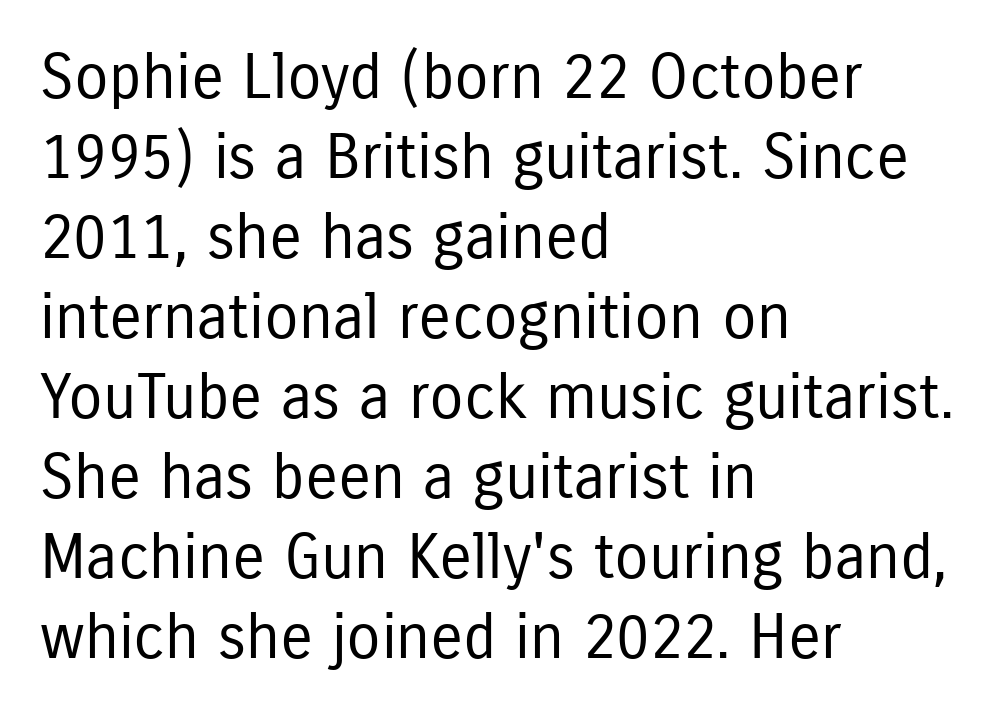
Q: Is the text bold? A: No.
Q: Is the text italic (slanted)? A: No, it is upright.
Q: Is the typeface a serif or a sans-serif typeface? A: Sans-serif.
Q: Is the text underlined? A: No.
Q: How is the paragraph aligned? A: Left-aligned.
Q: Is the spacing between letters normal or unusually wide? A: Normal.
Q: Is the spacing between lines tight, normal or loose? A: Normal.
Q: Width (condensed, normal, or wide)? A: Condensed.
Q: Stroke contrast? A: Low.
Q: x-height? A: Medium.
Q: Monospaced? A: No.
